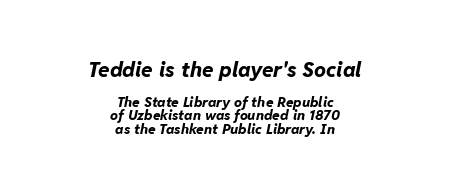
The image shows 21 px bold type, italic (leaning right); set centered, tight line spacing (0.96x), normal letter spacing, not underlined; the first (top) block is 1.5x larger.
